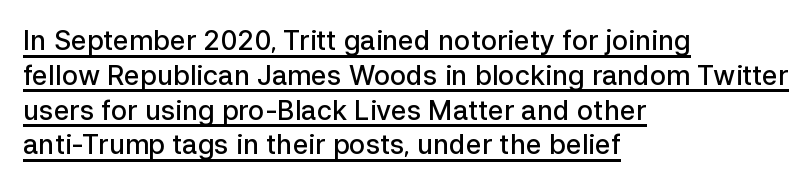
{"italic": "no", "bold": "semi", "underline": "yes", "align": "left", "line_spacing": "normal", "line_spacing_ratio": 1.29, "letter_spacing": "normal", "letter_spacing_em": 0.0, "glyph_px": 27}
